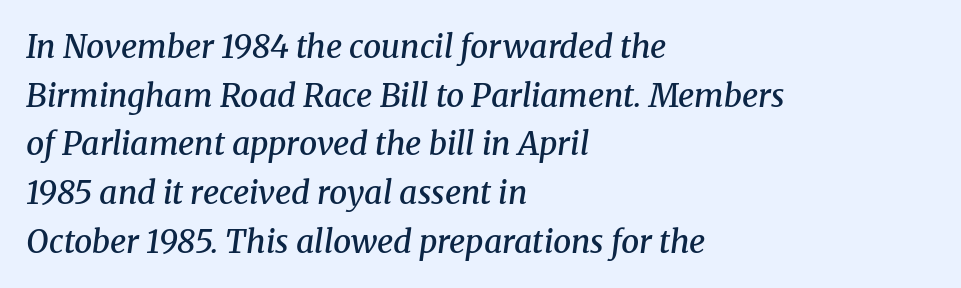
{"serif": "yes", "italic": "yes", "lean": "right", "slant_degrees": 8, "bold": "semi", "weight": "semibold", "width": "normal", "stroke_contrast": "medium", "x_height": "medium", "monospaced": "no", "underline": "no", "align": "left", "line_spacing": "normal", "line_spacing_ratio": 1.52, "letter_spacing": "normal", "letter_spacing_em": 0.0, "glyph_px": 32}
